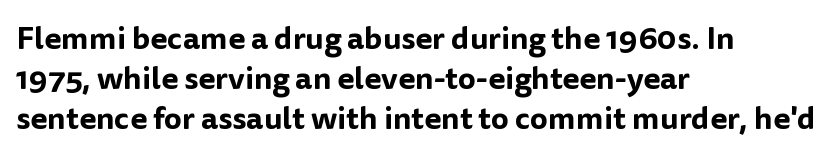
{"serif": "no", "italic": "no", "width": "normal", "stroke_contrast": "low", "x_height": "medium", "monospaced": "no", "underline": "no", "align": "left", "line_spacing": "normal", "line_spacing_ratio": 1.29, "letter_spacing": "normal", "letter_spacing_em": 0.0, "glyph_px": 31}
